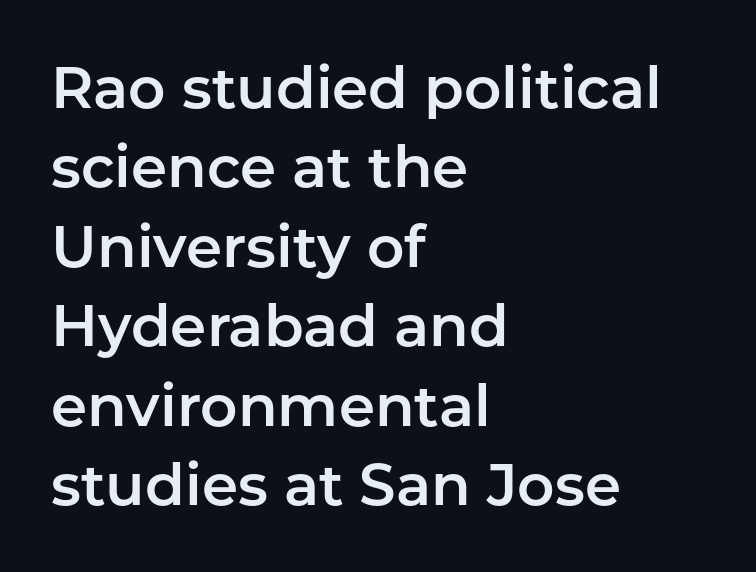
Note the varied advance widths — an 'i' is clearly narrower than an 'm'. The characters display no serif detailing; their extremities are plain. The space beneath each line is pristine and unruled. Evenly set lines give the paragraph a standard silhouette. The setting favours the left margin, as ordinary paragraphs usually do. Italic: no, the glyphs are upright roman.
